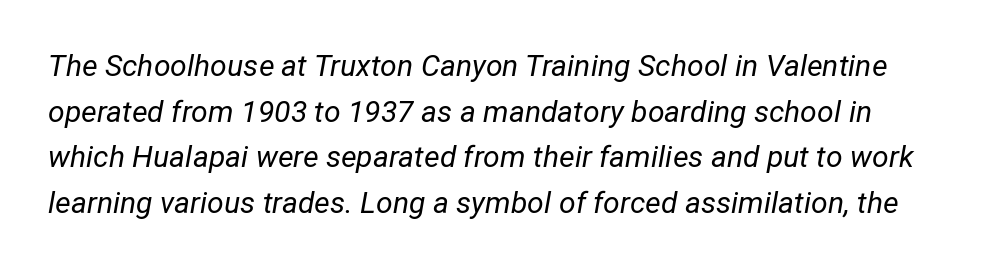
The image shows 30 px regular-weight type, italic (leaning right); set normal line spacing (1.52x), normal letter spacing, not underlined; low stroke contrast and a medium x-height.
